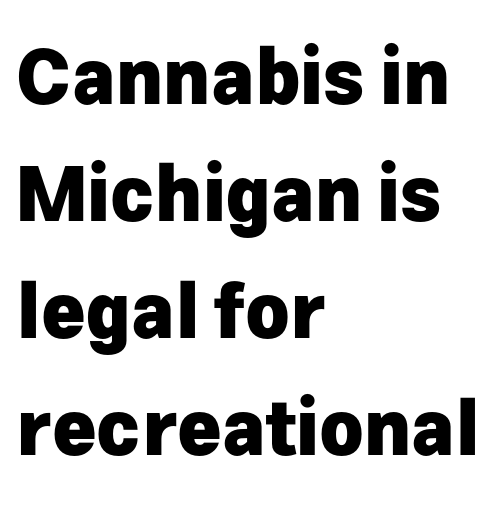
Font category for this specimen: sans-serif. A typesetter would call this proportional, since set widths differ per character. Evenly set lines give the paragraph a standard silhouette. Chunky letters — that's bold for sure. Notice how the stems are strictly vertical — no italics here.
